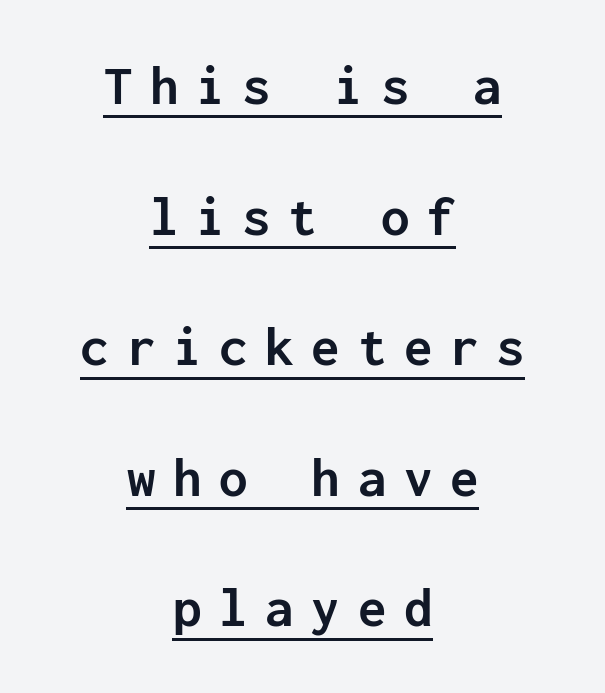
Q: Is the text bold? A: Yes.
Q: Is the text italic (slanted)? A: No, it is upright.
Q: Is the typeface a serif or a sans-serif typeface? A: Sans-serif.
Q: Is the text underlined? A: Yes.
Q: How is the paragraph aligned? A: Centered.
Q: Is the spacing between letters normal or unusually wide? A: Unusually wide.
Q: Is the spacing between lines tight, normal or loose? A: Loose.
Q: Width (condensed, normal, or wide)? A: Normal.
Q: Stroke contrast? A: Low.
Q: x-height? A: Medium.
Q: Monospaced? A: Yes.
